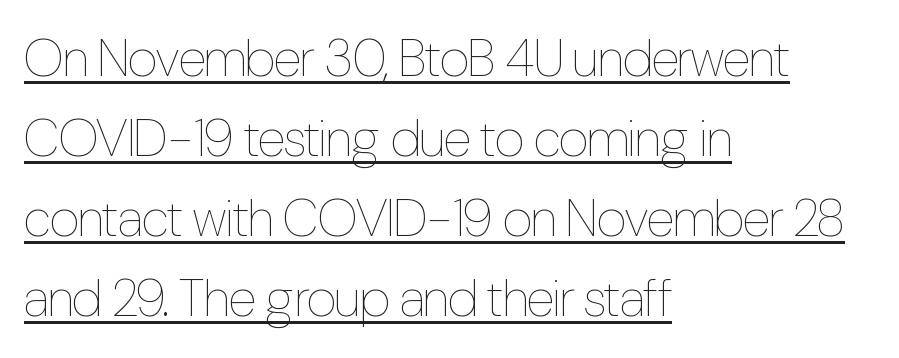
{"italic": "no", "bold": "no", "weight": "thin", "width": "condensed", "stroke_contrast": "low", "x_height": "medium", "monospaced": "no", "underline": "yes", "align": "left", "line_spacing": "normal", "line_spacing_ratio": 1.54, "letter_spacing": "normal", "letter_spacing_em": 0.0, "glyph_px": 52}
